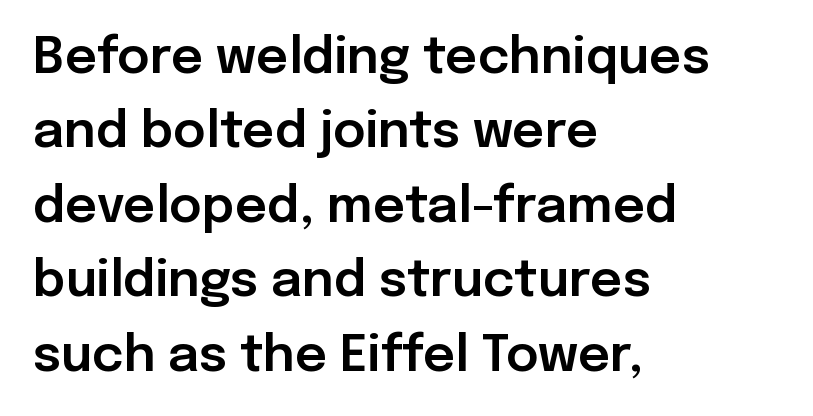
Q: Is the text italic (slanted)? A: No, it is upright.
Q: Is the typeface a serif or a sans-serif typeface? A: Sans-serif.
Q: Is the text underlined? A: No.
Q: How is the paragraph aligned? A: Left-aligned.
Q: Is the spacing between letters normal or unusually wide? A: Normal.
Q: Is the spacing between lines tight, normal or loose? A: Normal.
Q: Width (condensed, normal, or wide)? A: Normal.
Q: Stroke contrast? A: Low.
Q: x-height? A: Medium.
Q: Monospaced? A: No.
